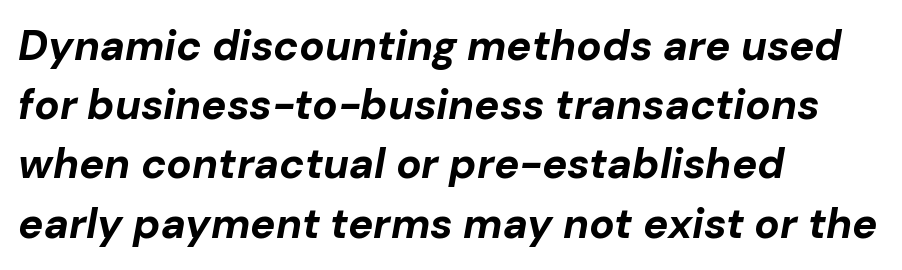
{"italic": "yes", "lean": "right", "slant_degrees": 10, "bold": "yes", "weight": "bold", "width": "normal", "stroke_contrast": "low", "x_height": "medium", "monospaced": "no", "underline": "no", "align": "left", "line_spacing": "normal", "line_spacing_ratio": 1.41, "letter_spacing": "normal", "letter_spacing_em": 0.0, "glyph_px": 42}
